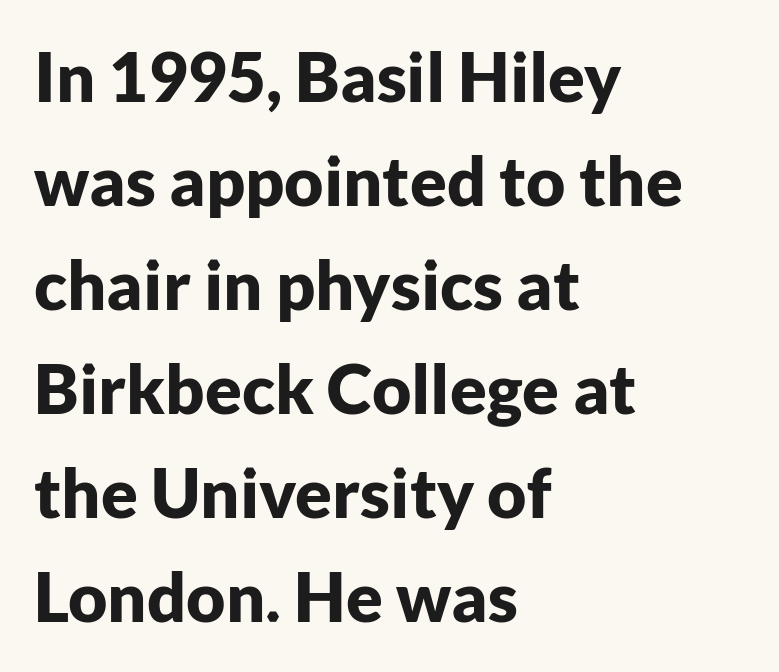
The image shows 68 px bold sans-serif type, upright; set left-aligned, normal line spacing (1.53x), normal letter spacing, not underlined; low stroke contrast and a medium x-height.
